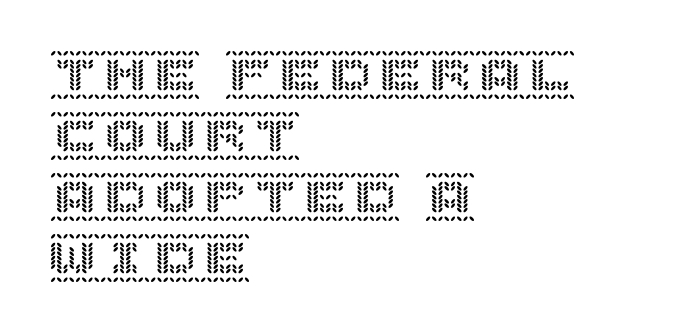
The image shows 50 px text type, upright; set left-aligned, line spacing 1.22x, normal letter spacing, not underlined; a large x-height.
